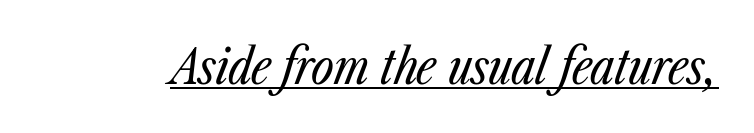
Observe the ordinary spacing: letters are neighbours, not strangers. Caption: lettering with a line underneath. Tall strokes in this sample are angled rather than plumb. These glyphs show unthickened strokes, regular width or finer.
